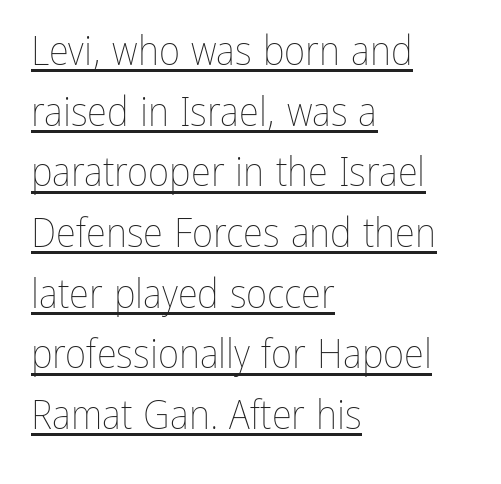
{"italic": "no", "bold": "no", "weight": "thin", "width": "condensed", "stroke_contrast": "low", "x_height": "medium", "monospaced": "no", "underline": "yes", "align": "left", "line_spacing": "normal", "line_spacing_ratio": 1.48, "letter_spacing": "normal", "letter_spacing_em": 0.0, "glyph_px": 41}
